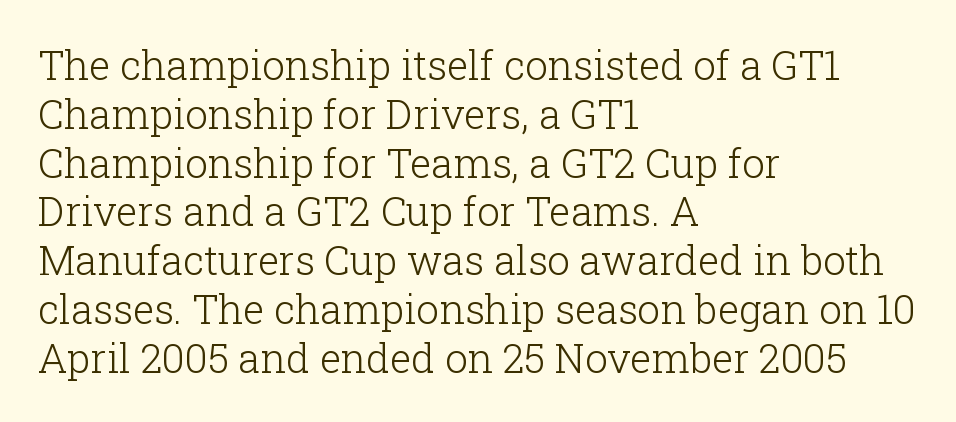
You can tell from the footed stems that serif type was used. Is the block centered? No — it sits flush against the left margin. How are the letters spaced? Ordinarily, with no added tracking. A quiet, ordinary-to-light weight characterises the typeface. The glyphs are unaccompanied by any horizontal stroke below them. These lines are rendered in a variable-pitch font.
